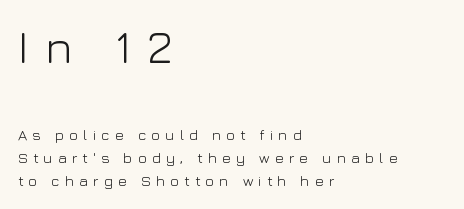
Q: Is the text bold? A: No.
Q: Is the text italic (slanted)? A: No, it is upright.
Q: Is the typeface a serif or a sans-serif typeface? A: Sans-serif.
Q: Is the text underlined? A: No.
Q: How is the paragraph aligned? A: Left-aligned.
Q: Is the spacing between letters normal or unusually wide? A: Unusually wide.
Q: Is the spacing between lines tight, normal or loose? A: Normal.
Q: Which block of text is set in a larger size, the first (top) or the second (bottom)? A: The first (top) one.
Q: Width (condensed, normal, or wide)? A: Normal.
Q: Stroke contrast? A: Low.
Q: x-height? A: Medium.
Q: Monospaced? A: No.
